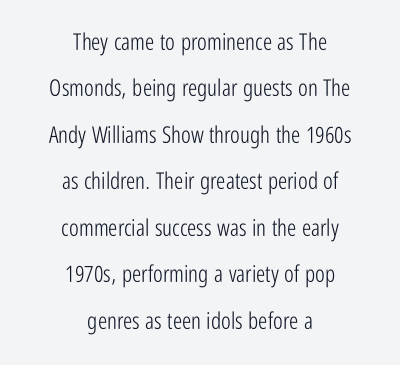
Q: Is the text bold? A: No.
Q: Is the text italic (slanted)? A: No, it is upright.
Q: Is the text underlined? A: No.
Q: How is the paragraph aligned? A: Centered.
Q: Is the spacing between letters normal or unusually wide? A: Normal.
Q: Is the spacing between lines tight, normal or loose? A: Loose.
